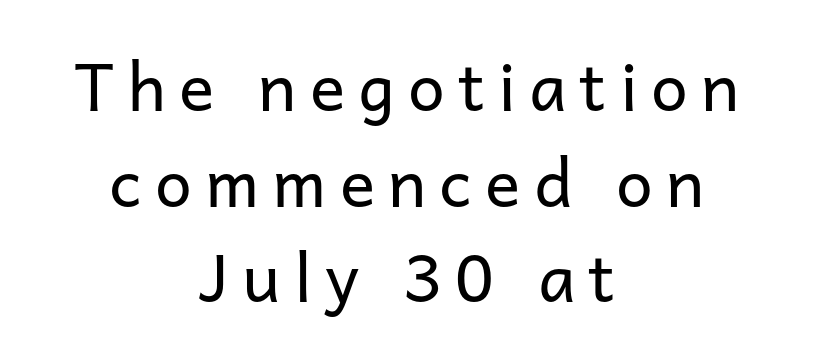
{"serif": "no", "italic": "no", "bold": "no", "weight": "regular", "width": "normal", "stroke_contrast": "low", "x_height": "medium", "monospaced": "no", "underline": "no", "align": "center", "line_spacing": "normal", "line_spacing_ratio": 1.45, "letter_spacing": "wide", "letter_spacing_em": 0.2, "glyph_px": 66}
